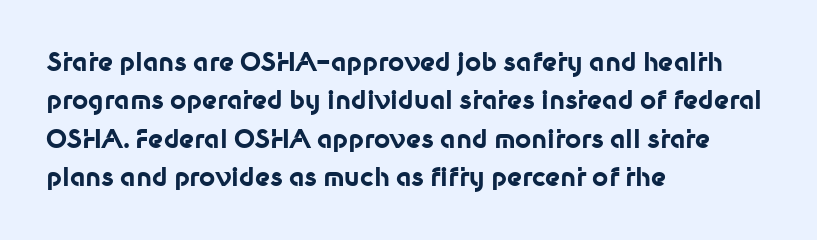
{"italic": "no", "bold": "yes", "underline": "no", "align": "left", "line_spacing": "normal", "line_spacing_ratio": 1.54, "letter_spacing": "normal", "letter_spacing_em": 0.0, "glyph_px": 25}
